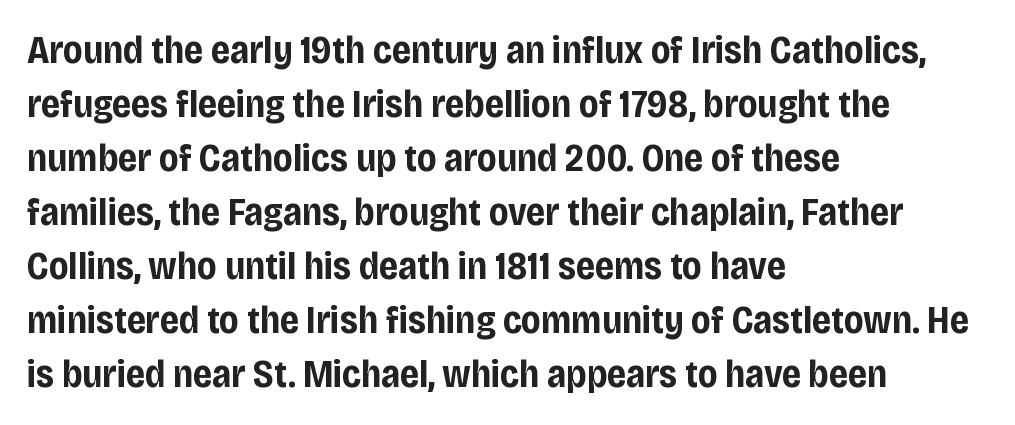
{"serif": "no", "italic": "no", "bold": "yes", "weight": "bold", "width": "condensed", "stroke_contrast": "low", "x_height": "large", "monospaced": "no", "underline": "no", "align": "left", "line_spacing": "normal", "line_spacing_ratio": 1.42, "letter_spacing": "normal", "letter_spacing_em": 0.0, "glyph_px": 38}
